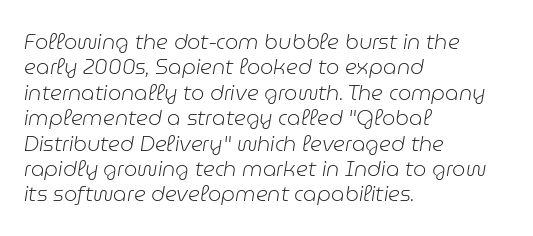
The image shows 21 px text type, italic (leaning right); set left-aligned, line spacing 1.21x, normal letter spacing, not underlined.
